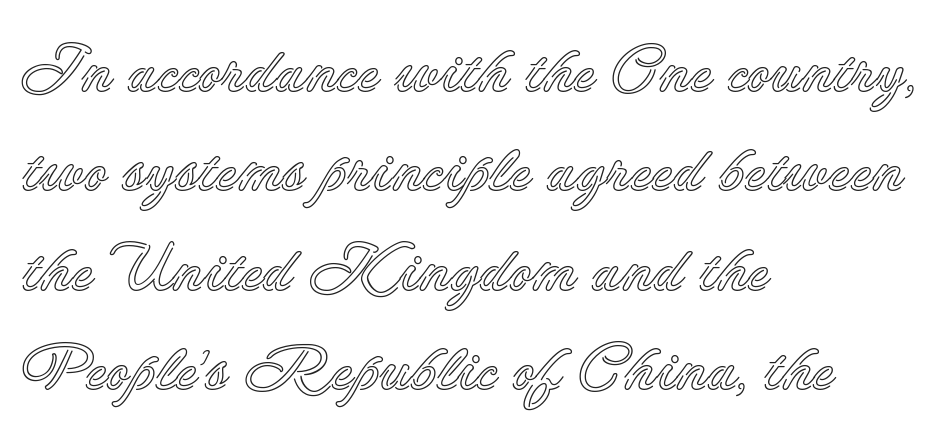
Q: Is the text italic (slanted)? A: Yes.
Q: Is the text underlined? A: No.
Q: How is the paragraph aligned? A: Left-aligned.
Q: Is the spacing between letters normal or unusually wide? A: Normal.
Q: Is the spacing between lines tight, normal or loose? A: Normal.
Q: Width (condensed, normal, or wide)? A: Normal.
Q: x-height? A: Small.
Q: Monospaced? A: No.
